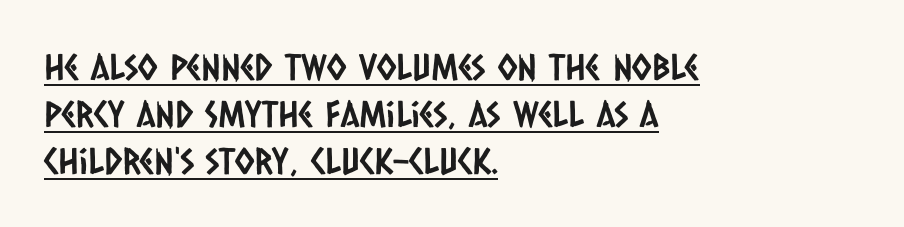
These lines stack with their left ends in a neat column. There is no visible air inserted between adjacent glyphs. The lettering is marked with a stroke running underneath it. Honestly, the row spacing looks completely unremarkable. These lines are rendered in a variable-pitch font. Look at the bottom of the vertical strokes: they stop flat, with no serifs.
